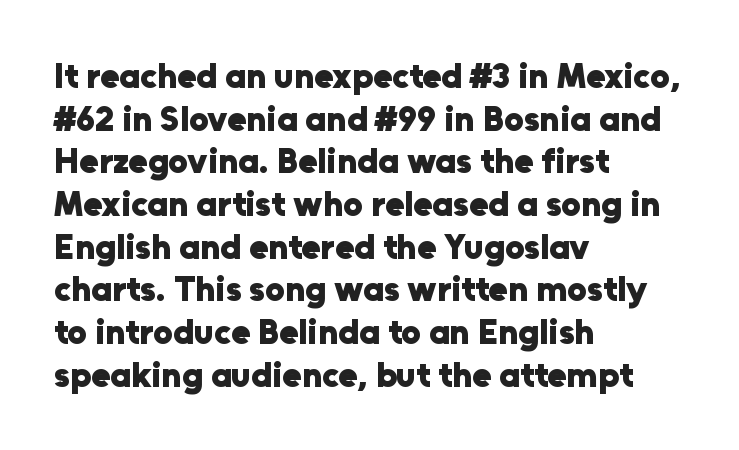
Q: Is the text bold? A: Yes.
Q: Is the text italic (slanted)? A: No, it is upright.
Q: Is the typeface a serif or a sans-serif typeface? A: Sans-serif.
Q: Is the text underlined? A: No.
Q: How is the paragraph aligned? A: Left-aligned.
Q: Is the spacing between letters normal or unusually wide? A: Normal.
Q: Width (condensed, normal, or wide)? A: Normal.
Q: Stroke contrast? A: Low.
Q: x-height? A: Medium.
Q: Monospaced? A: No.
